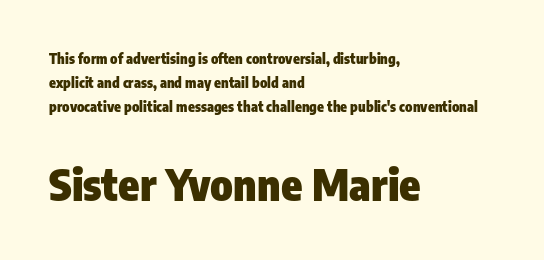
{"serif": "no", "italic": "no", "bold": "yes", "weight": "heavy", "width": "condensed", "stroke_contrast": "low", "x_height": "medium", "monospaced": "no", "underline": "no", "align": "left", "line_spacing_ratio": 1.72, "letter_spacing": "normal", "letter_spacing_em": 0.0, "larger_block": "second", "size_ratio": 3.07, "glyph_px": 43}
